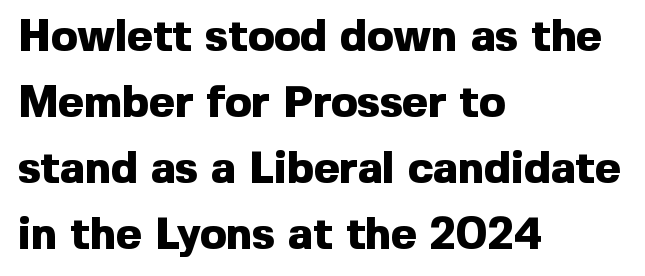
Q: Is the text bold? A: Yes.
Q: Is the text italic (slanted)? A: No, it is upright.
Q: Is the typeface a serif or a sans-serif typeface? A: Sans-serif.
Q: Is the text underlined? A: No.
Q: How is the paragraph aligned? A: Left-aligned.
Q: Is the spacing between letters normal or unusually wide? A: Normal.
Q: Is the spacing between lines tight, normal or loose? A: Normal.
Q: Width (condensed, normal, or wide)? A: Normal.
Q: x-height? A: Medium.
Q: Monospaced? A: No.
